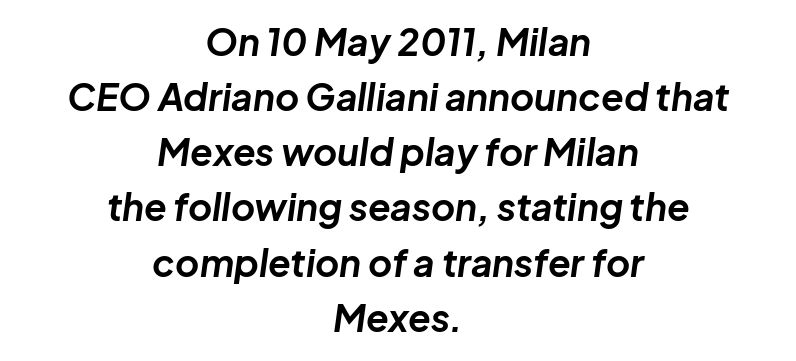
The image shows 37 px bold type, italic (leaning right); set centered, normal line spacing (1.49x), normal letter spacing, not underlined; low stroke contrast and a medium x-height.
